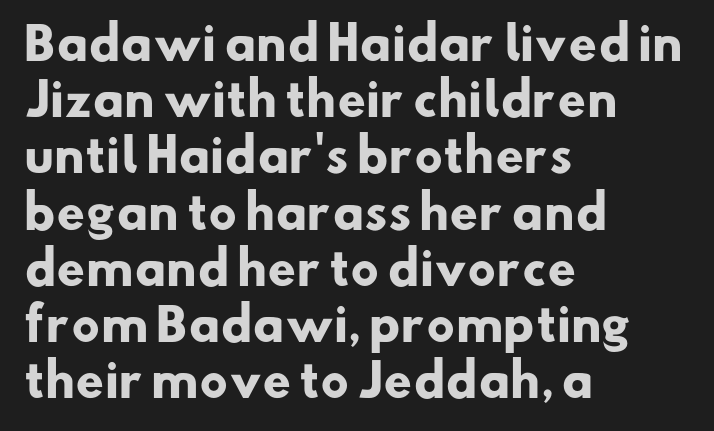
The image shows 45 px heavy sans-serif type; set left-aligned, normal line spacing (1.25x), normal letter spacing, not underlined; low stroke contrast and a small x-height.
